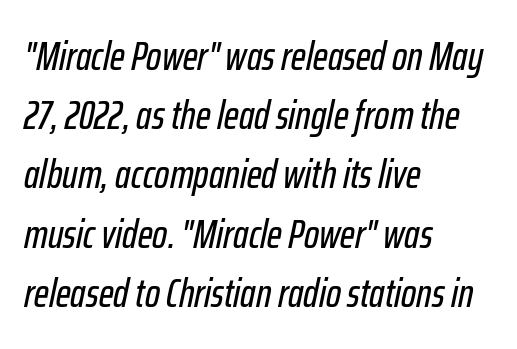
Descenders hang freely into open space. These lines are set flush left with a ragged right edge. If you drew a line through each stem, it would be angled. Whoever set this chose a conventional vertical rhythm.
